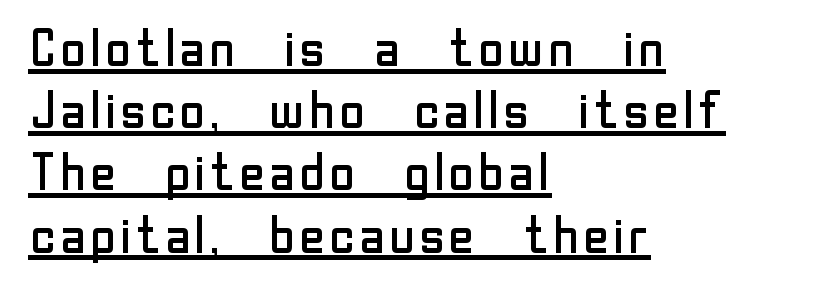
Q: Is the text bold? A: No.
Q: Is the text italic (slanted)? A: No, it is upright.
Q: Is the typeface a serif or a sans-serif typeface? A: Sans-serif.
Q: Is the text underlined? A: Yes.
Q: How is the paragraph aligned? A: Left-aligned.
Q: Is the spacing between letters normal or unusually wide? A: Normal.
Q: Width (condensed, normal, or wide)? A: Normal.
Q: Stroke contrast? A: Low.
Q: x-height? A: Medium.
Q: Monospaced? A: No.
